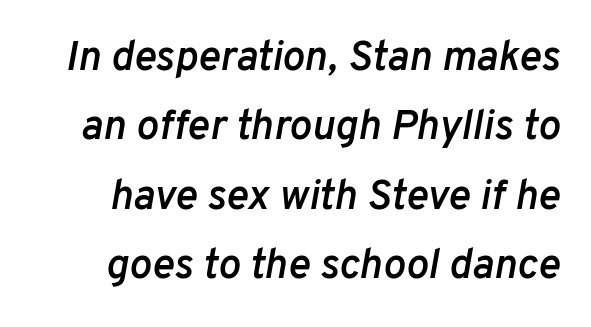
{"italic": "yes", "lean": "right", "slant_degrees": 10, "bold": "semi", "weight": "semibold", "width": "normal", "stroke_contrast": "low", "x_height": "medium", "monospaced": "no", "underline": "no", "line_spacing": "normal", "line_spacing_ratio": 1.65, "letter_spacing": "normal", "letter_spacing_em": 0.0, "glyph_px": 42}
